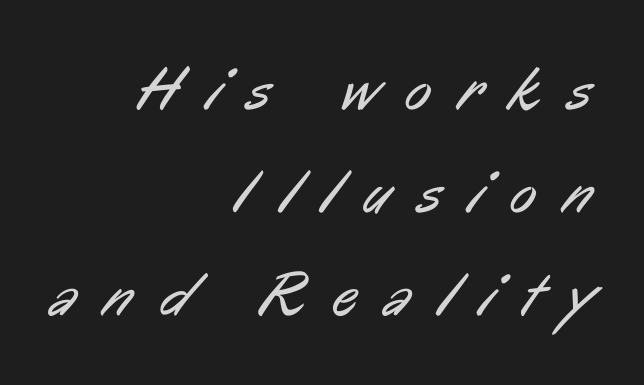
The image shows 62 px regular-weight, condensed sans-serif type; set right-aligned, normal line spacing (1.66x), unusually wide letter spacing (+0.45 em), not underlined; low stroke contrast and a medium x-height.
